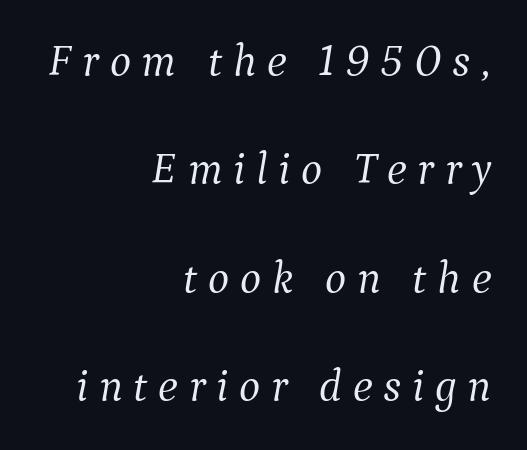
Between one letter and the next there's a generous, obvious gap. Stroke thickness stays within the range of a standard reading face or lighter. These lines stand farther apart than default settings would place them. A typesetter would label this face a serif. Descender tails drop into unmarked territory. Horizontal alignment here is rightward, an uncommon choice for prose.
